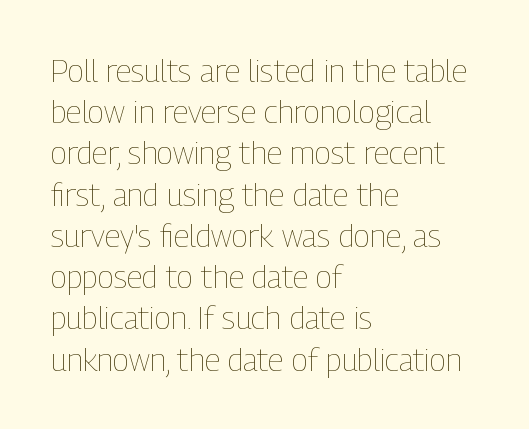
{"italic": "no", "bold": "no", "weight": "thin", "width": "condensed", "stroke_contrast": "low", "x_height": "medium", "monospaced": "no", "underline": "no", "align": "left", "line_spacing": "normal", "line_spacing_ratio": 1.33, "letter_spacing": "normal", "letter_spacing_em": 0.0, "glyph_px": 31}
